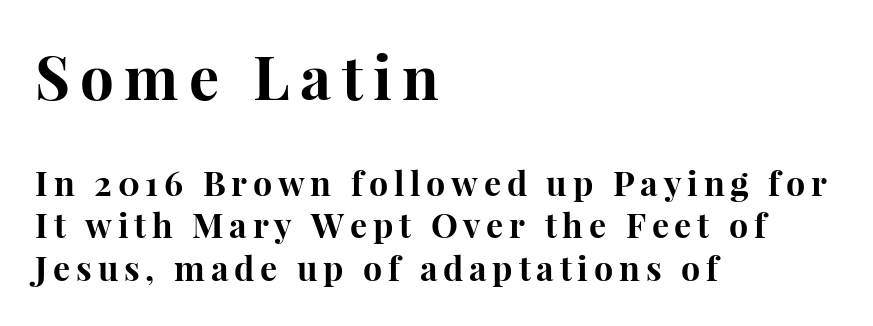
Q: Is the text bold? A: Yes.
Q: Is the text italic (slanted)? A: No, it is upright.
Q: Is the typeface a serif or a sans-serif typeface? A: Serif.
Q: Is the text underlined? A: No.
Q: How is the paragraph aligned? A: Left-aligned.
Q: Is the spacing between lines tight, normal or loose? A: Normal.
Q: Which block of text is set in a larger size, the first (top) or the second (bottom)? A: The first (top) one.
Q: Width (condensed, normal, or wide)? A: Normal.
Q: Stroke contrast? A: High.
Q: x-height? A: Medium.
Q: Monospaced? A: No.
